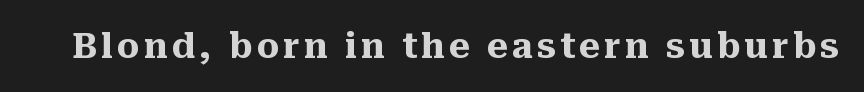
{"serif": "yes", "italic": "no", "bold": "yes", "weight": "heavy", "width": "normal", "stroke_contrast": "medium", "x_height": "medium", "monospaced": "no", "underline": "no", "glyph_px": 35}
